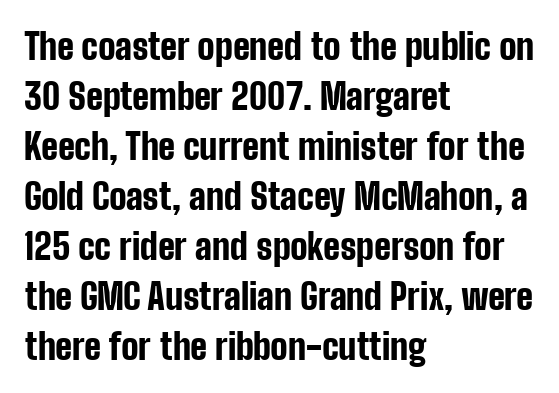
Leftover space on each line is placed entirely after the last word. To sum up the face: it is a sans, with no serifs. Typographic density is high because the face is bold. Posture: straight, roman, zero tilt. The line texture is even and compact thanks to regular tracking. A normal amount of white space separates one row of letters from the next.
